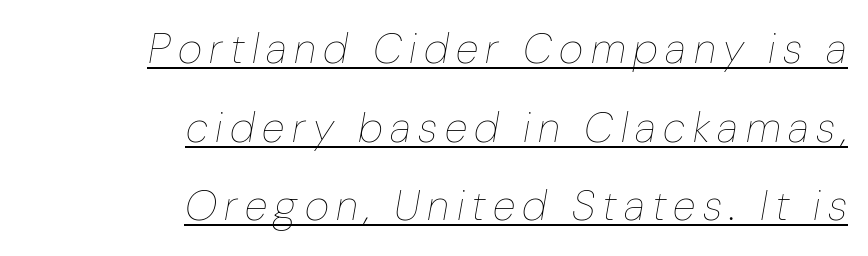
This sample is right-justified, so line beginnings fall wherever the words allow. The font sits on the lighter half of the weight spectrum, regular included. Does a line run under the words? Yes, clearly. Compared with ordinary roman type, these characters are visibly tilted. Varying glyph widths throughout — classic text-font behaviour.
